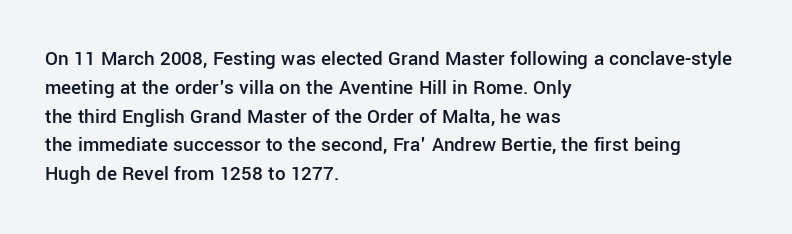
Q: Is the text bold? A: Semi-bold.
Q: Is the text italic (slanted)? A: No, it is upright.
Q: Is the text underlined? A: No.
Q: How is the paragraph aligned? A: Left-aligned.
Q: Is the spacing between letters normal or unusually wide? A: Normal.
Q: Is the spacing between lines tight, normal or loose? A: Normal.
